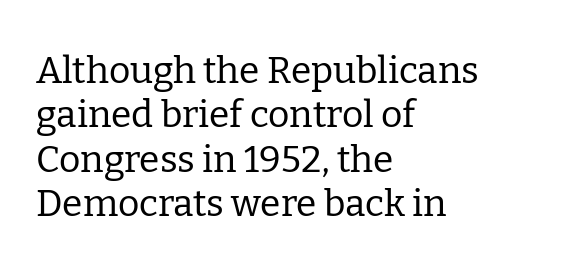
Q: Is the text bold? A: No.
Q: Is the text italic (slanted)? A: No, it is upright.
Q: Is the typeface a serif or a sans-serif typeface? A: Serif.
Q: Is the text underlined? A: No.
Q: How is the paragraph aligned? A: Left-aligned.
Q: Is the spacing between letters normal or unusually wide? A: Normal.
Q: Width (condensed, normal, or wide)? A: Normal.
Q: Stroke contrast? A: Low.
Q: x-height? A: Medium.
Q: Monospaced? A: No.
